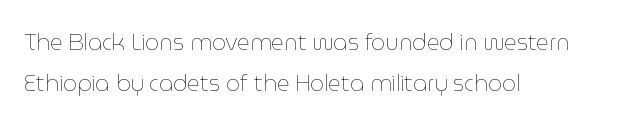
{"italic": "no", "bold": "no", "underline": "no", "align": "left", "line_spacing_ratio": 1.87, "letter_spacing": "normal", "letter_spacing_em": 0.0, "glyph_px": 22}
